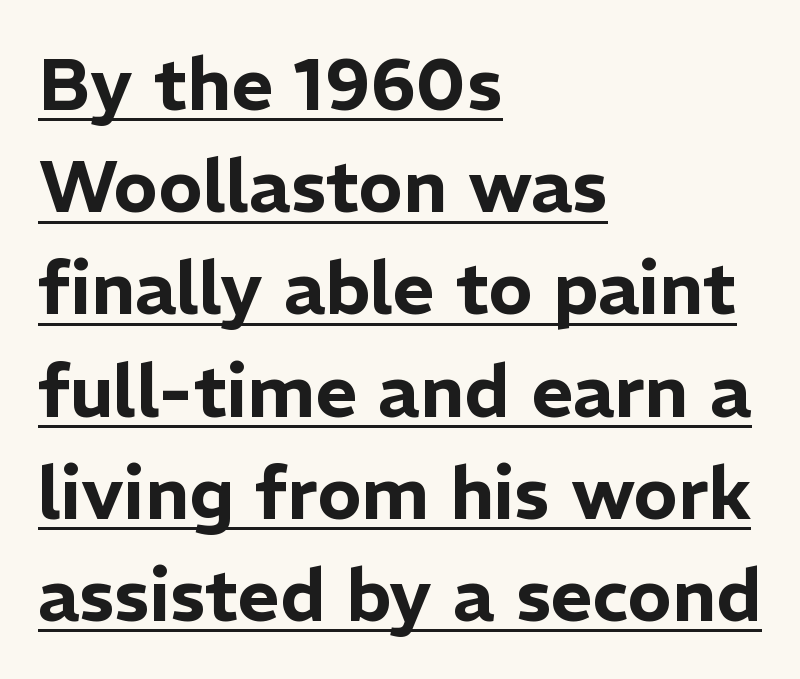
The image shows 73 px sans-serif type, upright; set left-aligned, normal line spacing (1.4x), normal letter spacing, underlined; low stroke contrast and a medium x-height.
